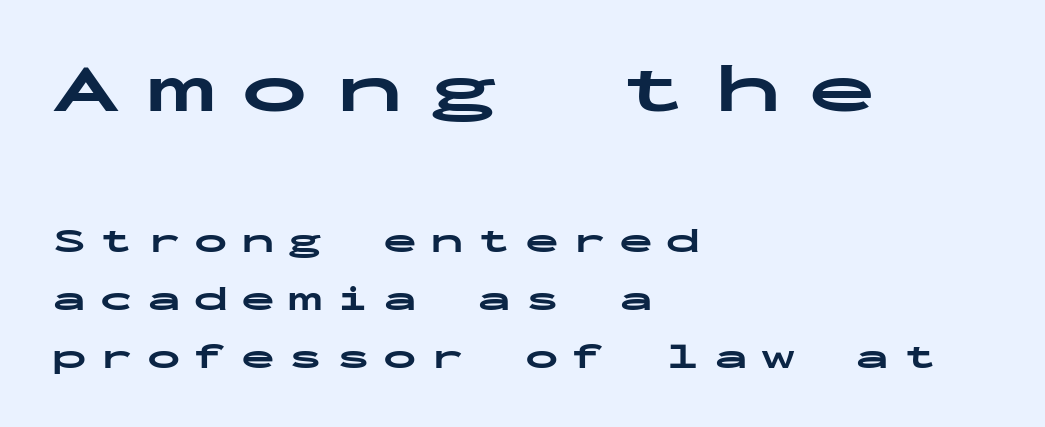
The image shows 68 px bold, wide sans-serif type, upright, monospaced; set left-aligned, normal line spacing (1.7x), unusually wide letter spacing (+0.39 em), not underlined; the first (top) block is 2.0x larger; low stroke contrast and a medium x-height.
